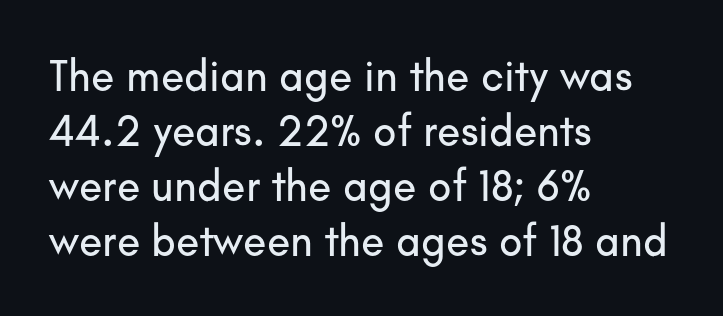
Q: Is the text italic (slanted)? A: No, it is upright.
Q: Is the typeface a serif or a sans-serif typeface? A: Sans-serif.
Q: Is the text underlined? A: No.
Q: How is the paragraph aligned? A: Left-aligned.
Q: Is the spacing between letters normal or unusually wide? A: Normal.
Q: Is the spacing between lines tight, normal or loose? A: Normal.
Q: Width (condensed, normal, or wide)? A: Normal.
Q: Stroke contrast? A: Low.
Q: x-height? A: Small.
Q: Monospaced? A: No.
